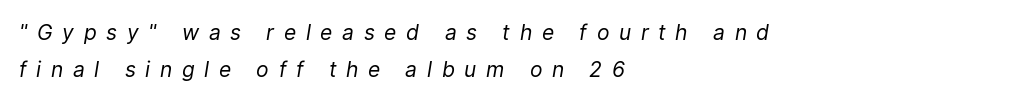
This is oblique type, the kind used for emphasis or titles. Words appear elongated and porous because spacing is wide. The setting favours the left margin, as ordinary paragraphs usually do. The glyphs are unaccompanied by any horizontal stroke below them.
